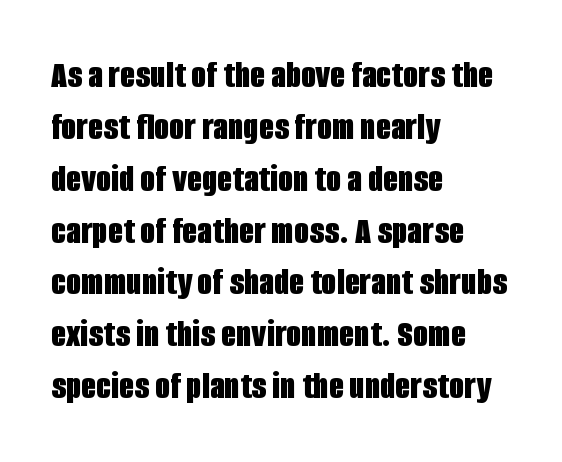
Q: Is the text bold? A: Yes.
Q: Is the text italic (slanted)? A: No, it is upright.
Q: Is the typeface a serif or a sans-serif typeface? A: Sans-serif.
Q: Is the text underlined? A: No.
Q: How is the paragraph aligned? A: Left-aligned.
Q: Is the spacing between letters normal or unusually wide? A: Normal.
Q: Is the spacing between lines tight, normal or loose? A: Normal.
Q: Width (condensed, normal, or wide)? A: Condensed.
Q: Stroke contrast? A: Low.
Q: x-height? A: Large.
Q: Monospaced? A: No.
